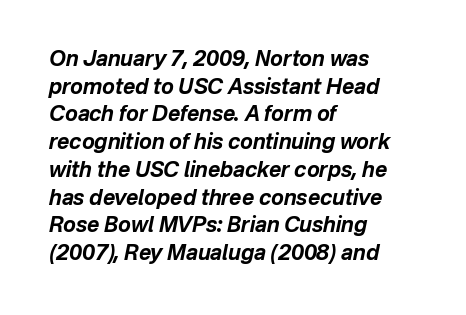
{"italic": "yes", "lean": "right", "slant_degrees": 12, "bold": "yes", "underline": "no", "align": "left", "line_spacing": "normal", "line_spacing_ratio": 1.32, "letter_spacing": "normal", "letter_spacing_em": 0.0, "glyph_px": 21}
